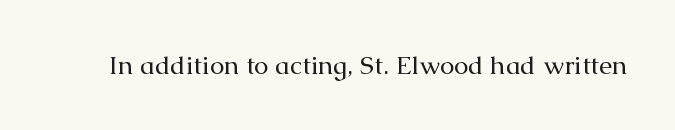
The image shows 26 px text type, upright; set normal letter spacing, not underlined.
